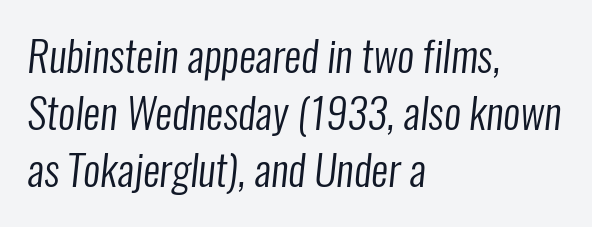
Proportional: the letters do not fall into vertical columns. A clean baseline with only descenders dipping below it. Baseline-to-baseline distance is the conventional proportion of letter height. Weight: not bold — regular or lighter. The face used here is a sans, in the tradition of grotesques and geometrics. Caption: multi-line text, flush left, ragged right.
